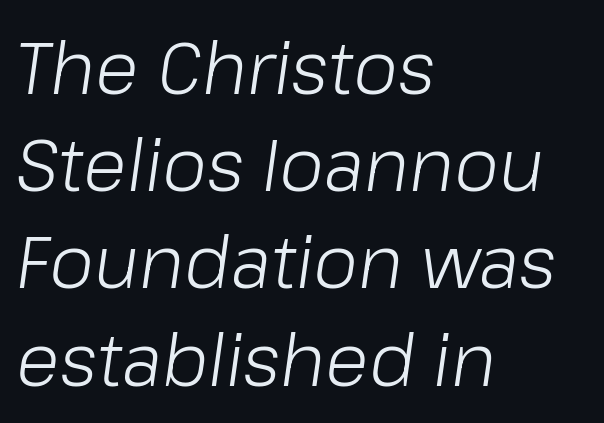
{"italic": "yes", "lean": "right", "slant_degrees": 8, "bold": "no", "weight": "light", "width": "normal", "stroke_contrast": "low", "x_height": "medium", "monospaced": "no", "underline": "no", "align": "left", "line_spacing": "normal", "line_spacing_ratio": 1.35, "letter_spacing": "normal", "letter_spacing_em": 0.0, "glyph_px": 72}
